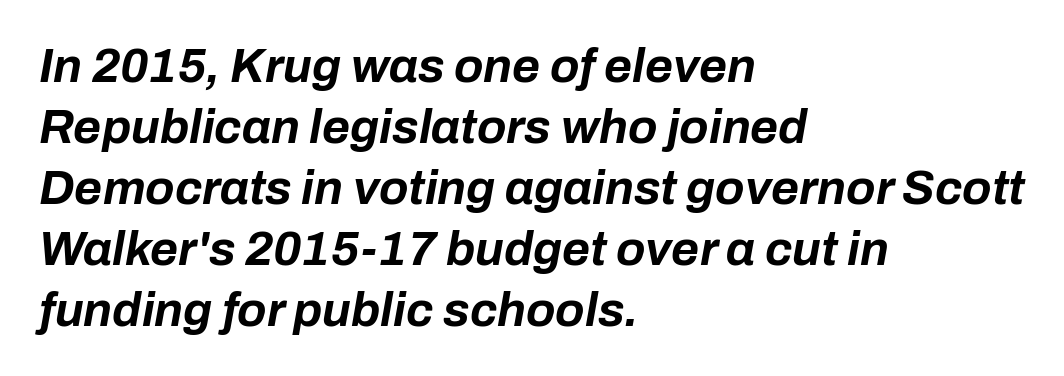
The image shows 48 px bold type, italic (leaning right); set left-aligned, normal line spacing (1.27x), normal letter spacing, not underlined; low stroke contrast and a medium x-height.
